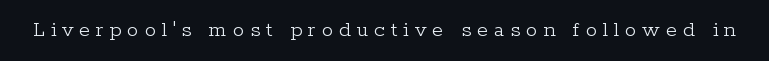
The image shows 23 px text type, upright; set unusually wide letter spacing (+0.25 em), not underlined.
